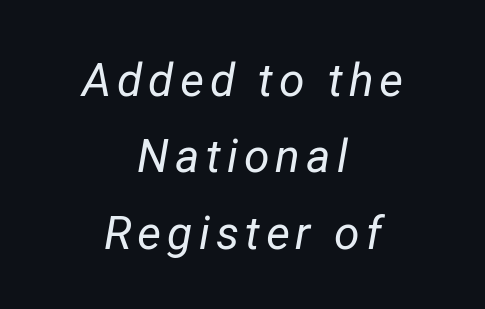
{"italic": "yes", "lean": "right", "slant_degrees": 12, "bold": "no", "weight": "regular", "width": "normal", "stroke_contrast": "low", "x_height": "medium", "monospaced": "no", "underline": "no", "align": "center", "line_spacing": "normal", "line_spacing_ratio": 1.66, "glyph_px": 46}
